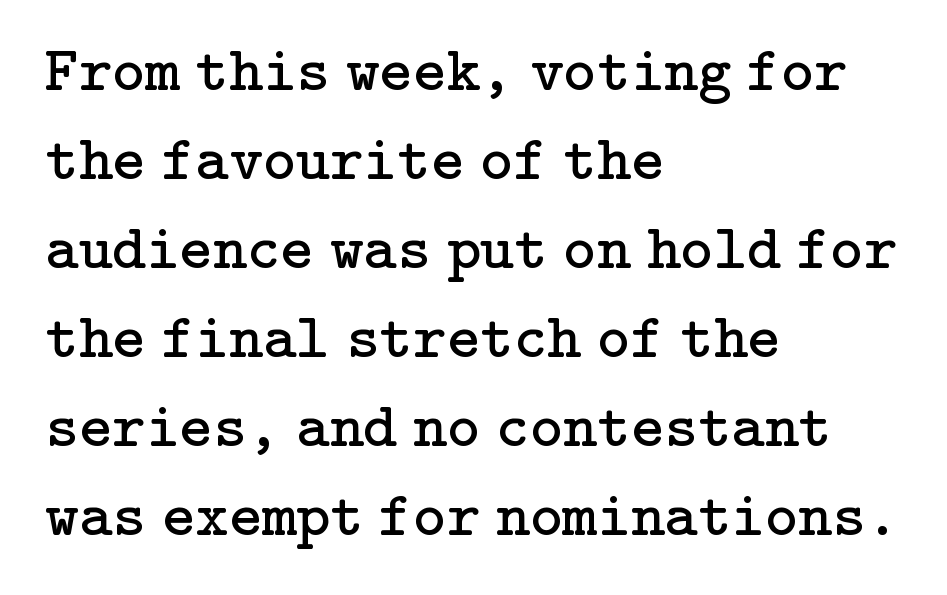
The image shows 64 px regular-weight serif type, upright; set left-aligned, normal line spacing (1.39x), normal letter spacing, not underlined; low stroke contrast and a medium x-height.
